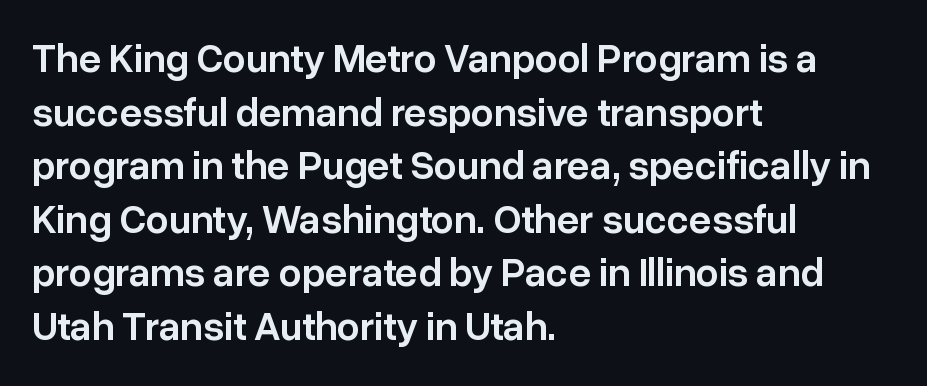
{"serif": "no", "italic": "no", "bold": "semi", "weight": "semibold", "width": "normal", "stroke_contrast": "low", "x_height": "medium", "monospaced": "no", "underline": "no", "align": "left", "line_spacing": "normal", "line_spacing_ratio": 1.34, "letter_spacing": "normal", "letter_spacing_em": 0.0, "glyph_px": 40}
